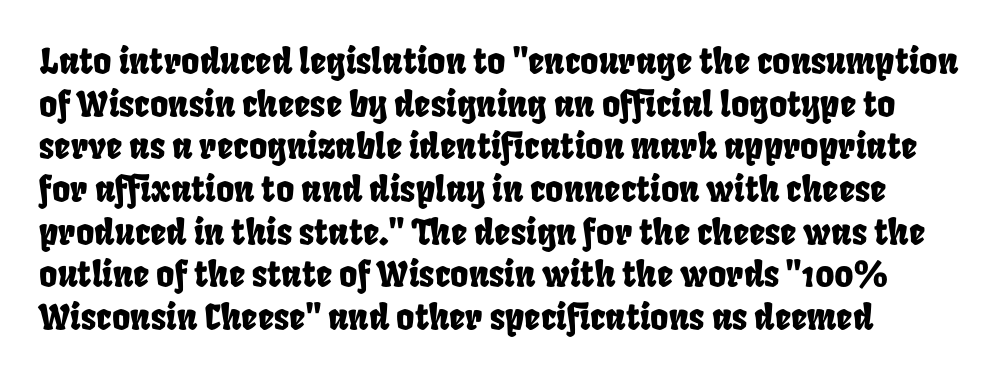
The image shows 35 px condensed type; set line spacing 1.22x, normal letter spacing, not underlined; low stroke contrast and a large x-height.
